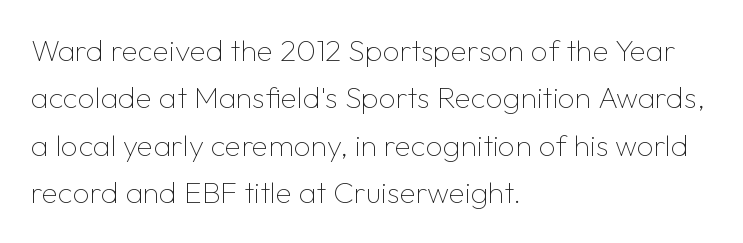
The leading is moderate, giving the passage an even texture. Does the lettering tilt? It doesn't — this is upright. Short and long lines alike share a common starting point at left. Spacing between characters is what you'd get straight out of the box. Only glyphs here, with clear space below each row. Looks like regular typesetting: each glyph gets only the width it needs.
